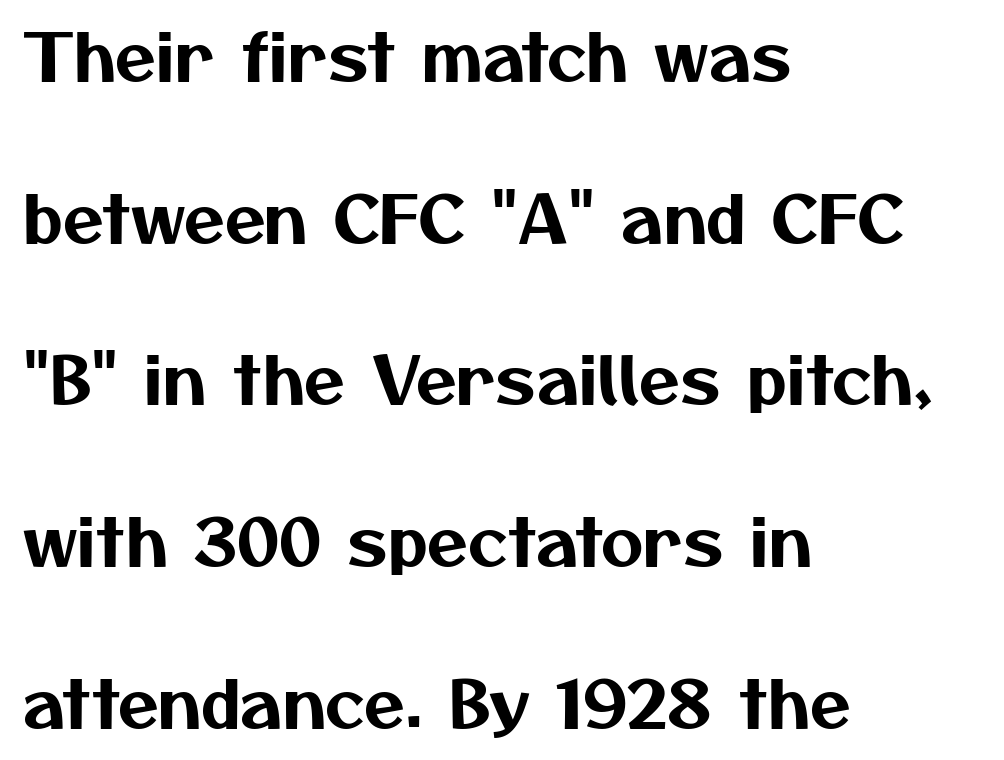
In CSS terms this would be text-align: left. Compared with typical paragraphs, the rows here are farther apart. Does the type have serifs? No, each stem ends abruptly. Words float on clear page, feet unadorned. Does extra space separate the letters? No, they use regular spacing.
